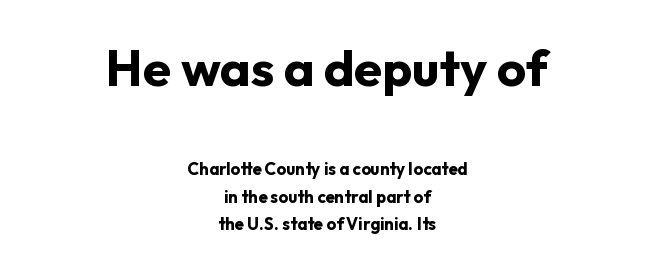
{"serif": "no", "italic": "no", "bold": "yes", "weight": "bold", "width": "normal", "stroke_contrast": "low", "x_height": "medium", "monospaced": "no", "underline": "no", "align": "center", "line_spacing": "normal", "line_spacing_ratio": 1.62, "letter_spacing": "normal", "letter_spacing_em": 0.0, "larger_block": "first", "size_ratio": 3.0, "glyph_px": 51}
